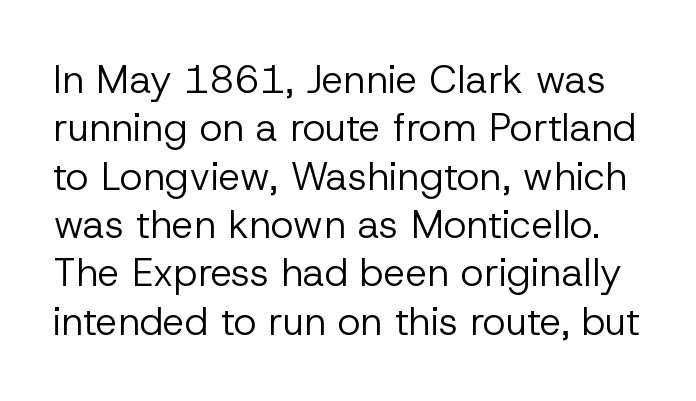
Q: Is the text bold? A: No.
Q: Is the text italic (slanted)? A: No, it is upright.
Q: Is the typeface a serif or a sans-serif typeface? A: Sans-serif.
Q: Is the text underlined? A: No.
Q: Is the spacing between letters normal or unusually wide? A: Normal.
Q: Width (condensed, normal, or wide)? A: Normal.
Q: Stroke contrast? A: Low.
Q: x-height? A: Medium.
Q: Monospaced? A: No.
